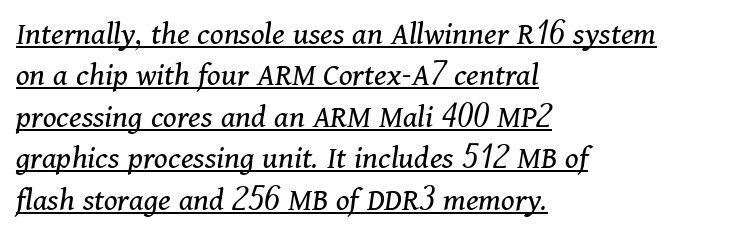
Q: Is the text bold? A: No.
Q: Is the text italic (slanted)? A: Yes, it leans right by about 11 degrees.
Q: Is the typeface a serif or a sans-serif typeface? A: Serif.
Q: Is the text underlined? A: Yes.
Q: How is the paragraph aligned? A: Left-aligned.
Q: Is the spacing between letters normal or unusually wide? A: Normal.
Q: Width (condensed, normal, or wide)? A: Normal.
Q: Stroke contrast? A: Medium.
Q: x-height? A: Medium.
Q: Monospaced? A: No.
